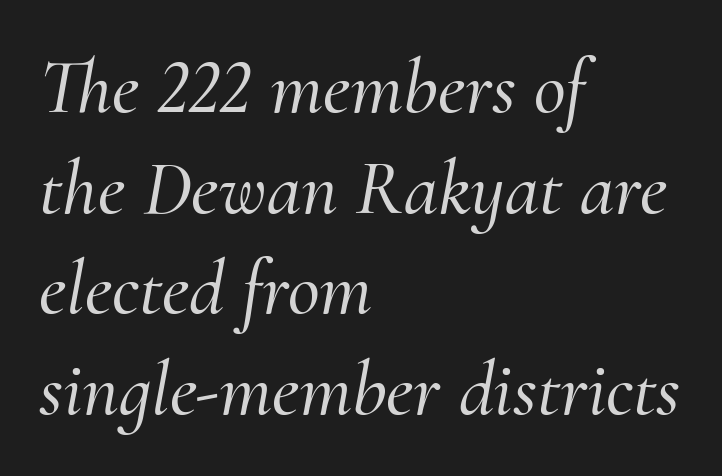
Here the designer chose a conventional face with non-uniform glyph widths. This rendering leaves character spacing at its baseline value. Serifs: yes, visible at the terminals of the letterforms. Layout note: lines flush left. Rows of type keep a routine distance in the vertical direction.
